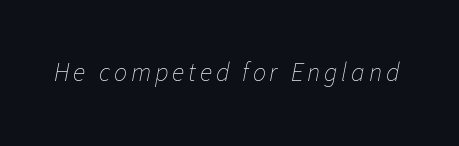
The image shows 26 px text type, italic (leaning right); set not underlined.
